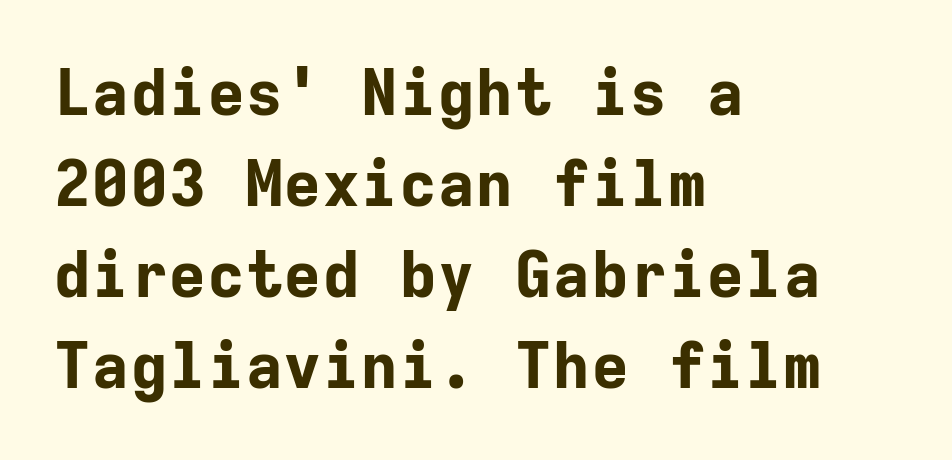
The image shows 64 px bold sans-serif type, upright, monospaced; set left-aligned, normal line spacing (1.42x), normal letter spacing, not underlined; low stroke contrast and a medium x-height.
